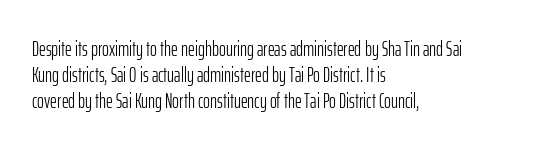
{"italic": "no", "bold": "no", "underline": "no", "align": "left", "line_spacing_ratio": 1.24, "letter_spacing": "normal", "letter_spacing_em": 0.0, "glyph_px": 21}
